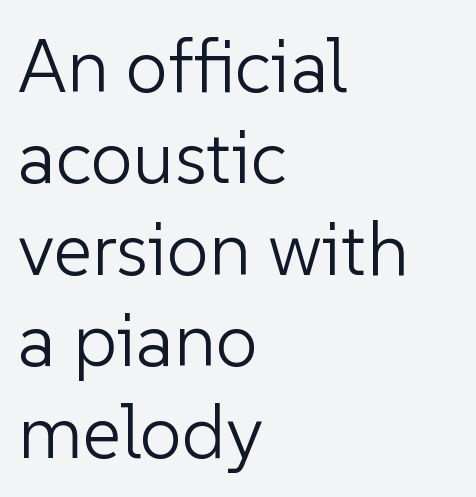
Caption: standard tracking, unaltered. Does the lettering tilt? It doesn't — this is upright. A student would call this left alignment; a typographer would say flush left, rag right. A typesetter would call this proportional, since set widths differ per character.
